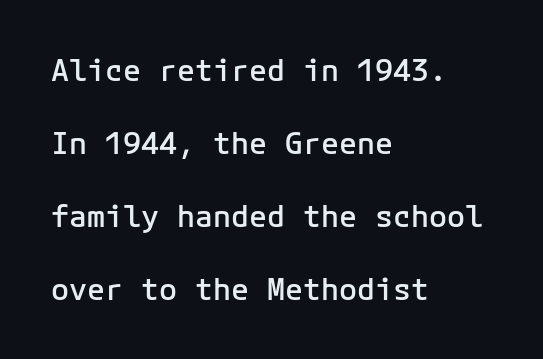
{"serif": "no", "italic": "no", "bold": "semi", "weight": "semibold", "width": "normal", "stroke_contrast": "low", "x_height": "medium", "underline": "no", "align": "left", "line_spacing": "loose", "line_spacing_ratio": 2.43, "letter_spacing": "normal", "letter_spacing_em": 0.0, "glyph_px": 30}
